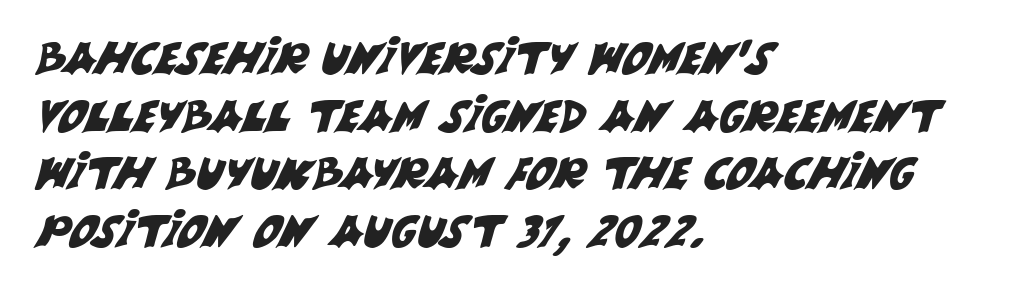
A typesetter would call this proportional, since set widths differ per character. Caption: standard tracking, unaltered. Horizontal bands of white between lines are of average thickness. Descenders are the only things crossing below the line. Leftover space on each line is placed entirely after the last word. Check where the strokes stop: nothing finishes them off — pure sans.
